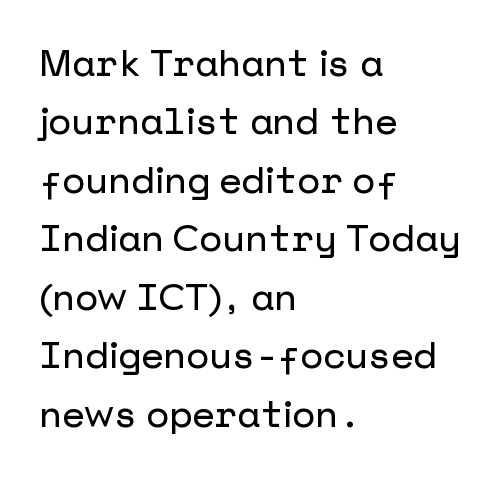
Does the type have serifs? No, each stem ends abruptly. Students, observe: this is what conventionally led text looks like. This sample is left-justified, so line endings fall wherever the words run out. Italic: no, the glyphs are upright roman.
